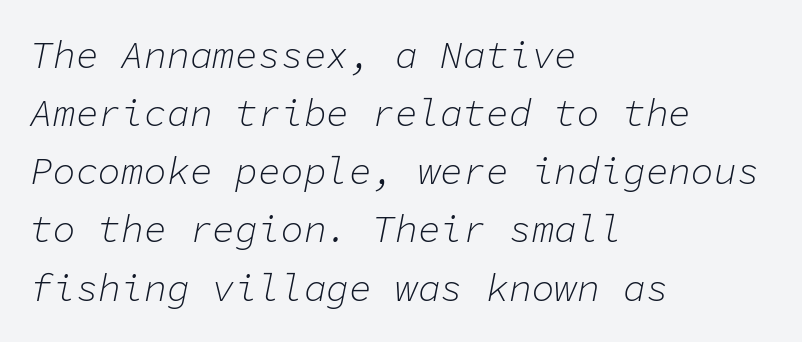
Q: Is the text bold? A: No.
Q: Is the text italic (slanted)? A: Yes, it leans right by about 11 degrees.
Q: Is the text underlined? A: No.
Q: How is the paragraph aligned? A: Left-aligned.
Q: Is the spacing between letters normal or unusually wide? A: Normal.
Q: Is the spacing between lines tight, normal or loose? A: Normal.
Q: Width (condensed, normal, or wide)? A: Normal.
Q: Stroke contrast? A: Low.
Q: x-height? A: Medium.
Q: Monospaced? A: Yes.
